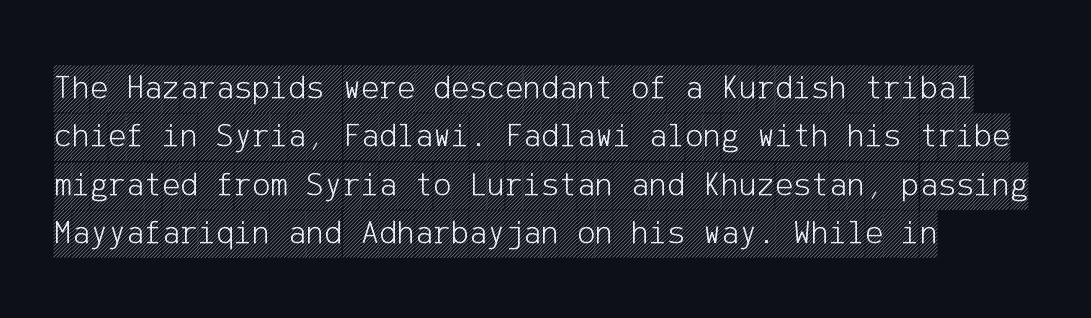
This rendering leaves character spacing at its baseline value. Quick note: underline off. Horizontal bands of white between lines are of average thickness. Style check: upright. The text block is weighted toward the left margin, trailing off unevenly rightward.
